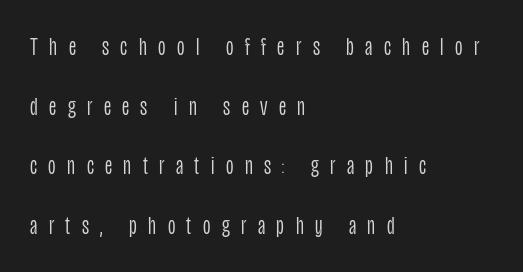
Q: Is the text bold? A: No.
Q: Is the text italic (slanted)? A: No, it is upright.
Q: Is the text underlined? A: No.
Q: How is the paragraph aligned? A: Left-aligned.
Q: Is the spacing between letters normal or unusually wide? A: Unusually wide.
Q: Is the spacing between lines tight, normal or loose? A: Loose.
